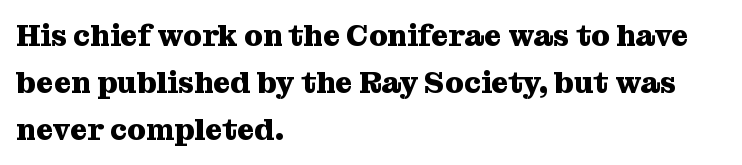
The image shows 30 px heavy serif type, upright; set left-aligned, normal line spacing (1.56x), normal letter spacing, not underlined; medium stroke contrast and a medium x-height.
